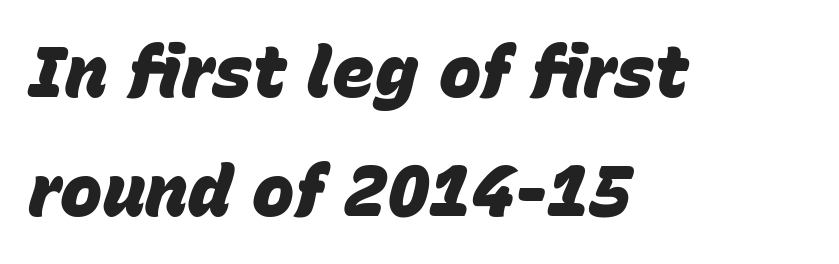
Q: Is the text bold? A: Yes.
Q: Is the text italic (slanted)? A: Yes, it leans right by about 15 degrees.
Q: Is the text underlined? A: No.
Q: How is the paragraph aligned? A: Left-aligned.
Q: Is the spacing between letters normal or unusually wide? A: Normal.
Q: Is the spacing between lines tight, normal or loose? A: Normal.
Q: Width (condensed, normal, or wide)? A: Normal.
Q: Stroke contrast? A: Low.
Q: x-height? A: Large.
Q: Monospaced? A: No.
